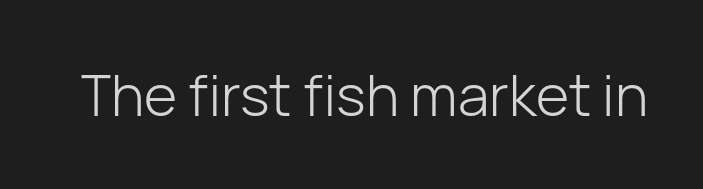
Q: Is the text bold? A: No.
Q: Is the text italic (slanted)? A: No, it is upright.
Q: Is the typeface a serif or a sans-serif typeface? A: Sans-serif.
Q: Is the text underlined? A: No.
Q: Is the spacing between letters normal or unusually wide? A: Normal.
Q: Width (condensed, normal, or wide)? A: Normal.
Q: Stroke contrast? A: Low.
Q: x-height? A: Medium.
Q: Monospaced? A: No.
